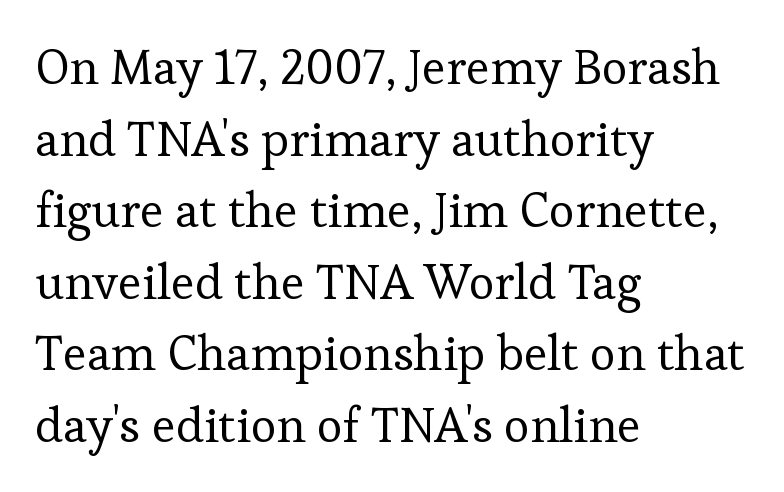
Q: Is the text bold? A: No.
Q: Is the text italic (slanted)? A: No, it is upright.
Q: Is the typeface a serif or a sans-serif typeface? A: Serif.
Q: Is the text underlined? A: No.
Q: How is the paragraph aligned? A: Left-aligned.
Q: Is the spacing between letters normal or unusually wide? A: Normal.
Q: Is the spacing between lines tight, normal or loose? A: Normal.
Q: Width (condensed, normal, or wide)? A: Normal.
Q: Stroke contrast? A: Low.
Q: x-height? A: Medium.
Q: Monospaced? A: No.
